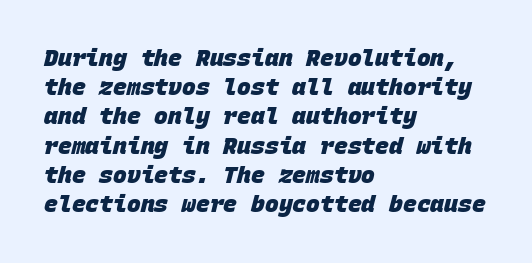
The foot of each line stays bare and open. The glyphs have the mass of a bold cut. This block has exactly the height ordinary leading produces. What stands out about the letter spacing? Nothing — it is the standard amount. In CSS terms this would be text-align: left.
